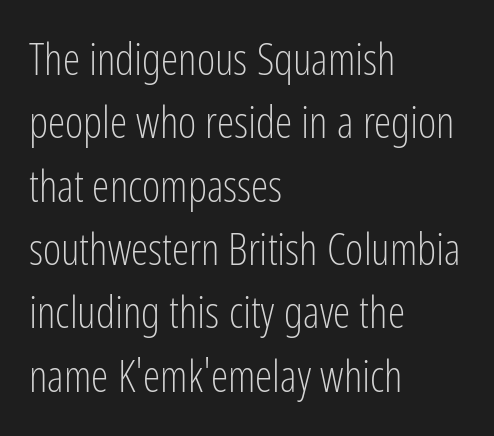
The image shows 44 px light, condensed sans-serif type, upright; set left-aligned, normal line spacing (1.44x), normal letter spacing, not underlined; low stroke contrast and a medium x-height.
